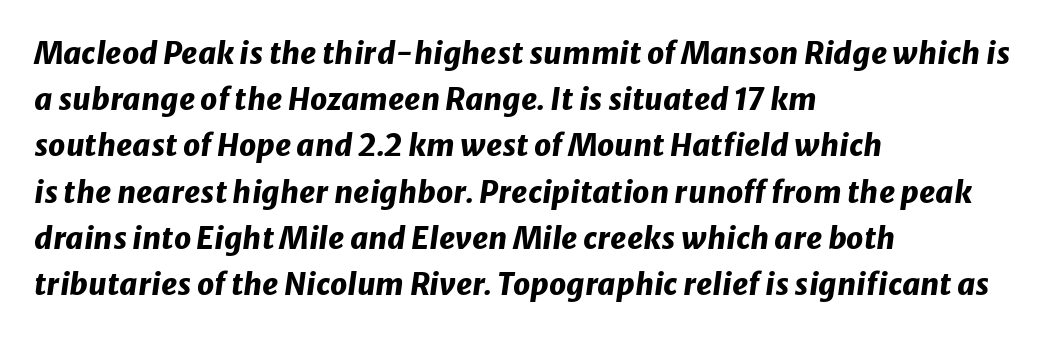
{"italic": "yes", "lean": "right", "slant_degrees": 8, "bold": "yes", "weight": "heavy", "width": "normal", "stroke_contrast": "low", "x_height": "medium", "monospaced": "no", "underline": "no", "align": "left", "line_spacing": "normal", "line_spacing_ratio": 1.54, "letter_spacing": "normal", "letter_spacing_em": 0.0, "glyph_px": 30}
